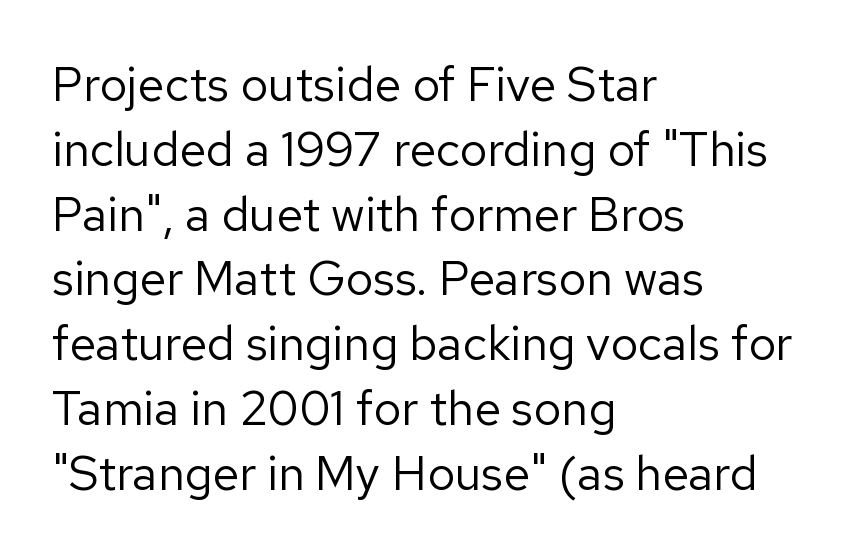
The image shows 48 px regular-weight sans-serif type, upright; set left-aligned, normal line spacing (1.35x), normal letter spacing, not underlined; low stroke contrast and a medium x-height.
